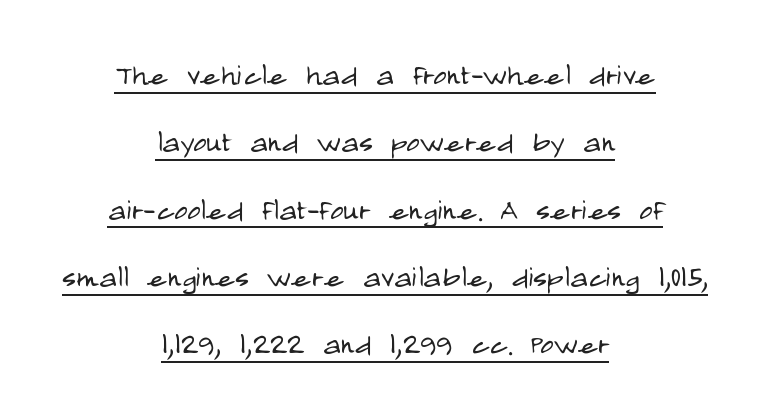
The image shows 37 px light, condensed sans-serif type, upright; set centered, line spacing 1.82x, normal letter spacing, underlined; low stroke contrast and a large x-height.
